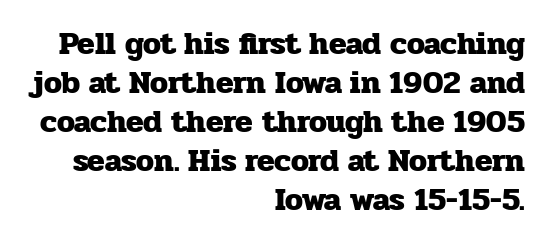
{"serif": "yes", "italic": "no", "bold": "yes", "weight": "heavy", "width": "normal", "stroke_contrast": "low", "x_height": "medium", "monospaced": "no", "underline": "no", "align": "right", "line_spacing_ratio": 1.22, "letter_spacing": "normal", "letter_spacing_em": 0.0, "glyph_px": 32}
